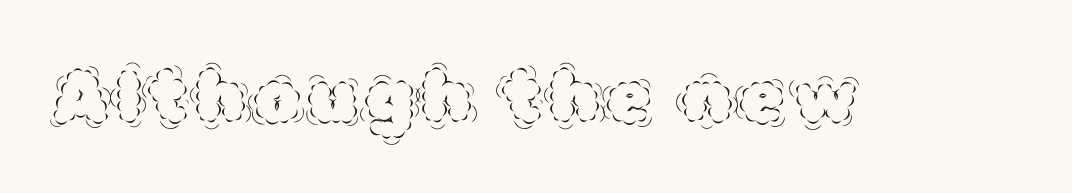
The image shows 71 px thin type, upright; set not underlined; a large x-height.
